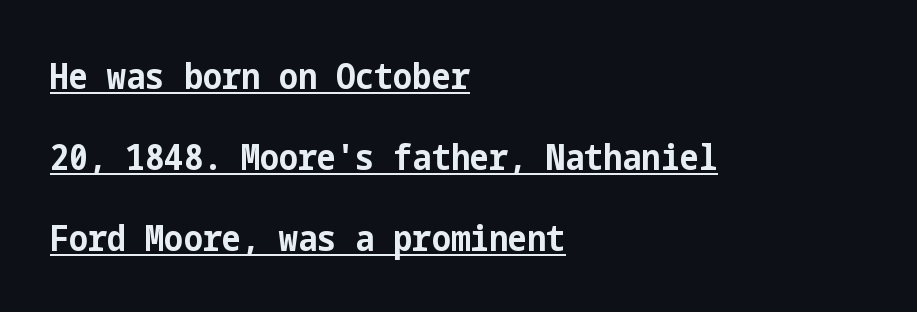
{"serif": "no", "italic": "no", "bold": "yes", "weight": "bold", "width": "condensed", "stroke_contrast": "low", "x_height": "medium", "underline": "yes", "align": "left", "line_spacing": "loose", "line_spacing_ratio": 2.25, "letter_spacing": "normal", "letter_spacing_em": 0.0, "glyph_px": 36}
